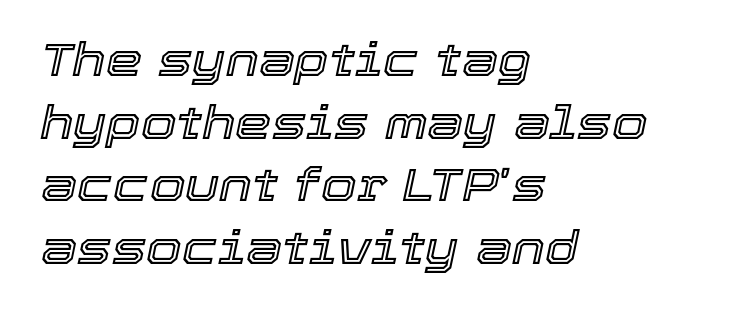
Q: Is the text italic (slanted)? A: Yes, it leans right by about 12 degrees.
Q: Is the text underlined? A: No.
Q: How is the paragraph aligned? A: Left-aligned.
Q: Is the spacing between letters normal or unusually wide? A: Normal.
Q: Is the spacing between lines tight, normal or loose? A: Normal.
Q: Width (condensed, normal, or wide)? A: Normal.
Q: x-height? A: Medium.
Q: Monospaced? A: No.
